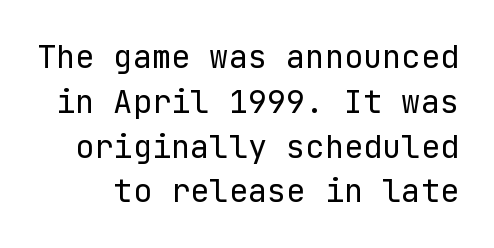
{"serif": "no", "italic": "no", "bold": "no", "weight": "regular", "width": "normal", "stroke_contrast": "low", "x_height": "medium", "underline": "no", "line_spacing": "normal", "line_spacing_ratio": 1.4, "letter_spacing": "normal", "letter_spacing_em": 0.0, "glyph_px": 32}
